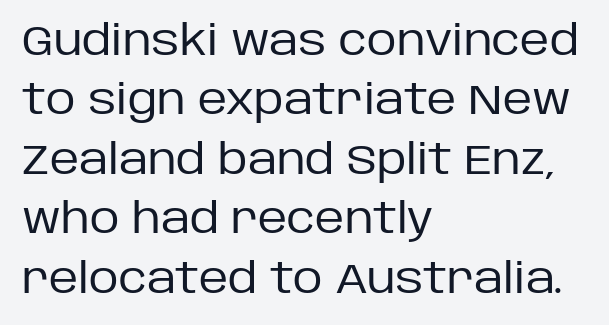
Compared with typical paragraphs, the rows here are spaced about the same. A roman cut, with each character standing at attention. Every row of glyphs begins at an identical x-position on the left. The type is set solid horizontally, with unmodified tracking. Descender tails drop into unmarked territory. This sample uses a sans-serif face.
